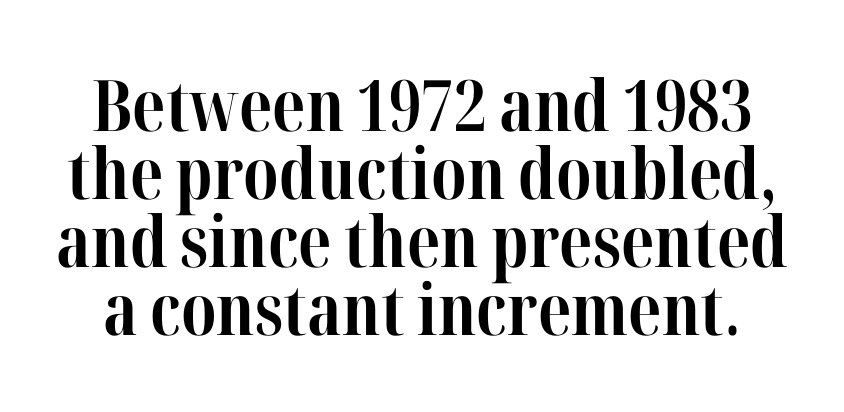
Q: Is the text bold? A: Yes.
Q: Is the text italic (slanted)? A: No, it is upright.
Q: Is the typeface a serif or a sans-serif typeface? A: Serif.
Q: Is the text underlined? A: No.
Q: Is the spacing between letters normal or unusually wide? A: Normal.
Q: Is the spacing between lines tight, normal or loose? A: Tight.
Q: Width (condensed, normal, or wide)? A: Condensed.
Q: Stroke contrast? A: High.
Q: x-height? A: Medium.
Q: Monospaced? A: No.
